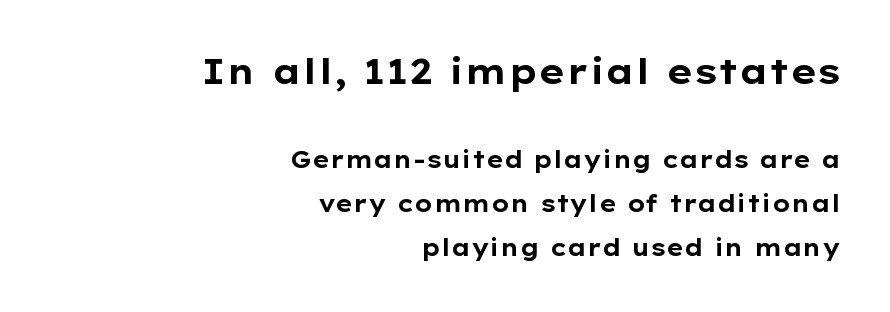
Q: Is the text bold? A: Yes.
Q: Is the text italic (slanted)? A: No, it is upright.
Q: Is the typeface a serif or a sans-serif typeface? A: Sans-serif.
Q: Is the text underlined? A: No.
Q: How is the paragraph aligned? A: Right-aligned.
Q: Is the spacing between letters normal or unusually wide? A: Normal.
Q: Is the spacing between lines tight, normal or loose? A: Loose.
Q: Which block of text is set in a larger size, the first (top) or the second (bottom)? A: The first (top) one.
Q: Width (condensed, normal, or wide)? A: Wide.
Q: Stroke contrast? A: Low.
Q: x-height? A: Medium.
Q: Monospaced? A: No.
